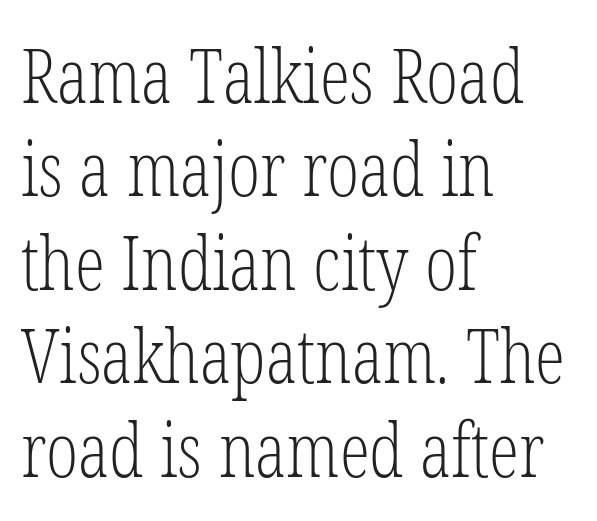
The image shows 76 px light, condensed serif type, upright; set left-aligned, line spacing 1.23x, normal letter spacing, not underlined; low stroke contrast and a medium x-height.
